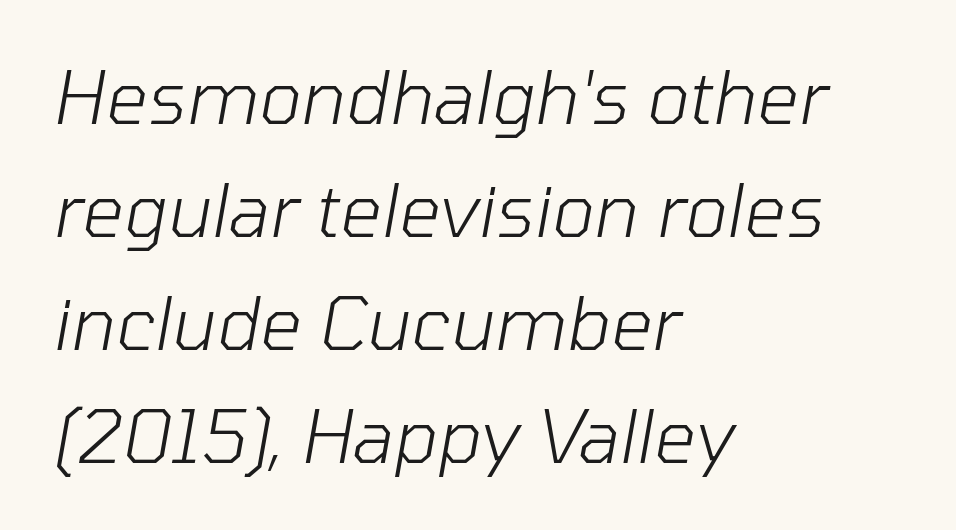
Q: Is the text bold? A: No.
Q: Is the text italic (slanted)? A: Yes, it leans right by about 10 degrees.
Q: Is the text underlined? A: No.
Q: How is the paragraph aligned? A: Left-aligned.
Q: Is the spacing between letters normal or unusually wide? A: Normal.
Q: Is the spacing between lines tight, normal or loose? A: Normal.
Q: Width (condensed, normal, or wide)? A: Normal.
Q: Stroke contrast? A: Low.
Q: x-height? A: Medium.
Q: Monospaced? A: No.
